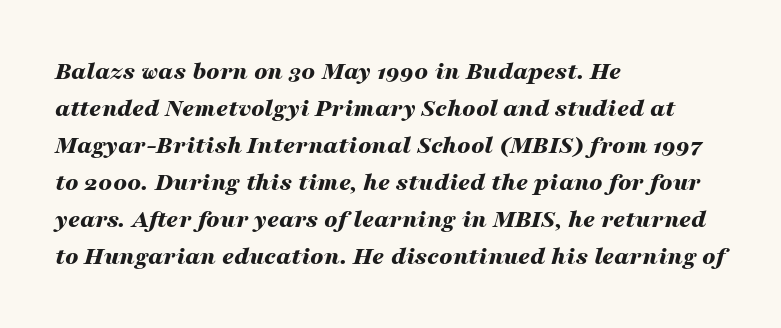
{"italic": "yes", "lean": "right", "slant_degrees": 16, "bold": "yes", "underline": "no", "align": "left", "line_spacing": "normal", "line_spacing_ratio": 1.42, "letter_spacing": "normal", "letter_spacing_em": 0.0, "glyph_px": 26}
